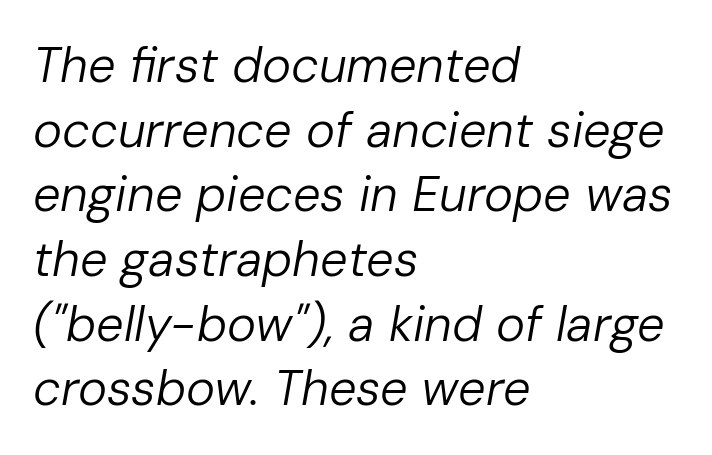
The image shows 49 px regular-weight type, italic (leaning right); set left-aligned, normal line spacing (1.32x), normal letter spacing, not underlined; low stroke contrast and a medium x-height.
